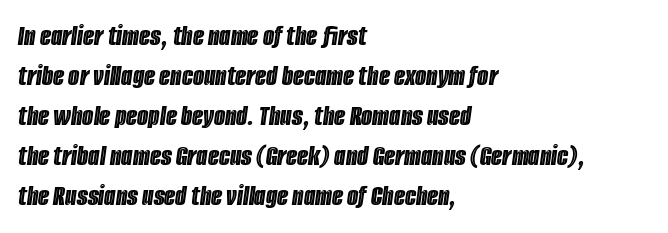
Q: Is the text italic (slanted)? A: Yes, it leans right by about 8 degrees.
Q: Is the text underlined? A: No.
Q: How is the paragraph aligned? A: Left-aligned.
Q: Is the spacing between letters normal or unusually wide? A: Normal.
Q: Is the spacing between lines tight, normal or loose? A: Normal.
Q: Width (condensed, normal, or wide)? A: Condensed.
Q: x-height? A: Large.
Q: Monospaced? A: No.
